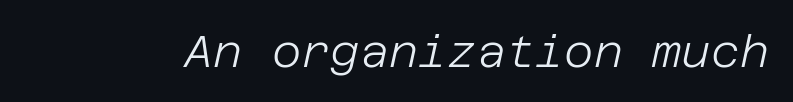
The image shows 45 px light type, italic (leaning right); set normal letter spacing, not underlined; low stroke contrast and a large x-height.
